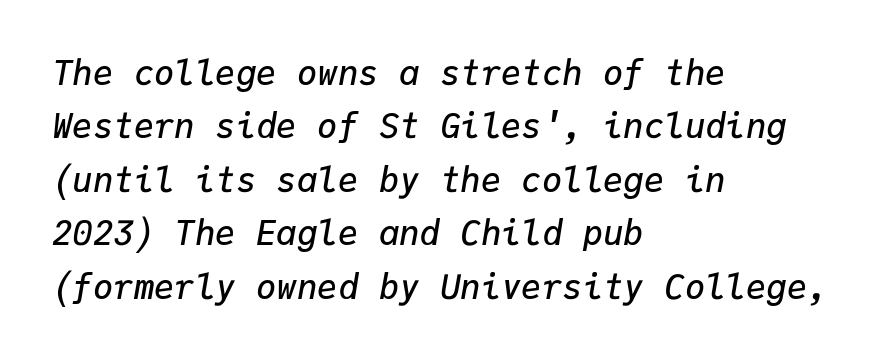
These words are printed semibold, heavier than regular yet not bold. Standard letterfit; no display-style spreading of the glyphs. This sample has the even, mechanical cadence of fixed-width lettering. The lines in this sample share a left origin and differ only in where they stop. Each new line begins a customary step beneath the previous one. Check the space under the baseline: it is left empty.
